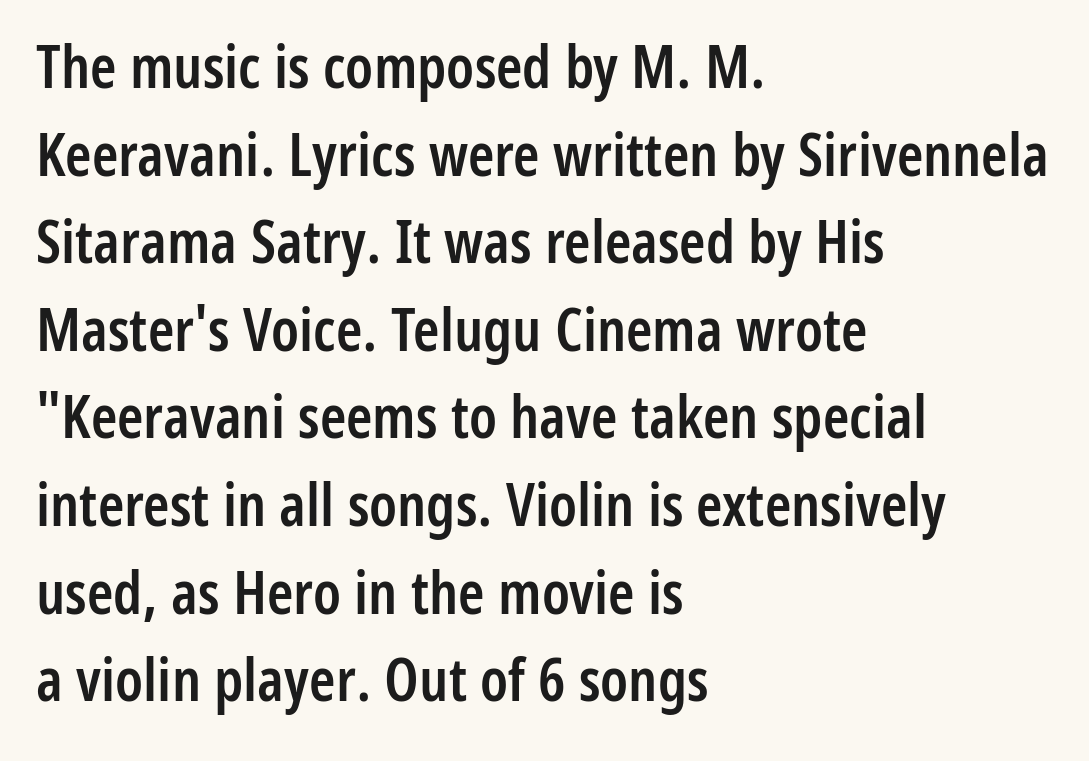
Q: Is the text bold? A: Semi-bold.
Q: Is the text italic (slanted)? A: No, it is upright.
Q: Is the typeface a serif or a sans-serif typeface? A: Sans-serif.
Q: Is the text underlined? A: No.
Q: How is the paragraph aligned? A: Left-aligned.
Q: Is the spacing between letters normal or unusually wide? A: Normal.
Q: Is the spacing between lines tight, normal or loose? A: Normal.
Q: Width (condensed, normal, or wide)? A: Condensed.
Q: Stroke contrast? A: Low.
Q: x-height? A: Medium.
Q: Monospaced? A: No.
